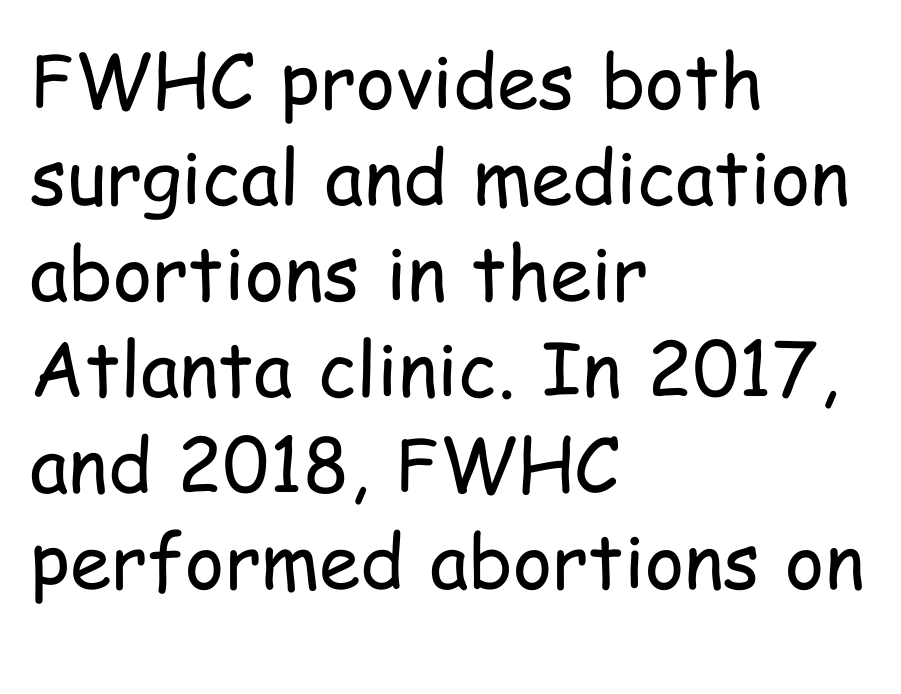
Q: Is the text bold? A: No.
Q: Is the text italic (slanted)? A: No, it is upright.
Q: Is the typeface a serif or a sans-serif typeface? A: Sans-serif.
Q: Is the text underlined? A: No.
Q: How is the paragraph aligned? A: Left-aligned.
Q: Is the spacing between letters normal or unusually wide? A: Normal.
Q: Is the spacing between lines tight, normal or loose? A: Normal.
Q: Width (condensed, normal, or wide)? A: Condensed.
Q: Stroke contrast? A: Low.
Q: x-height? A: Medium.
Q: Monospaced? A: No.
